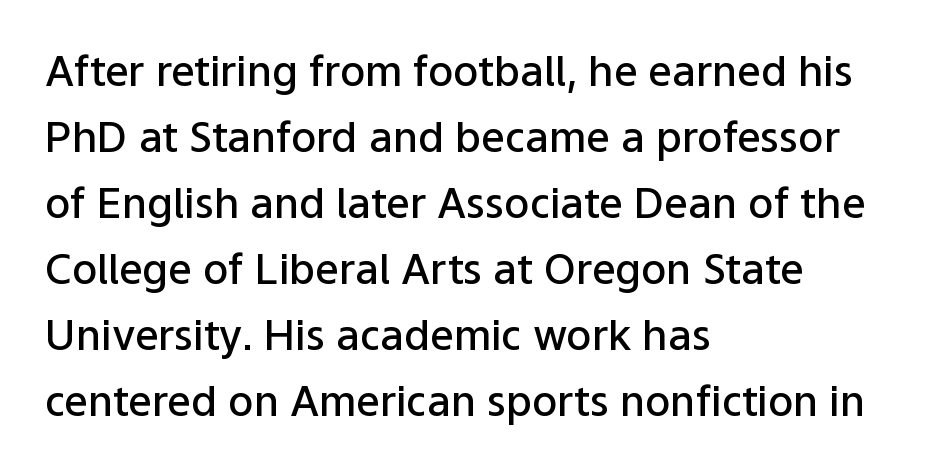
{"serif": "no", "italic": "no", "bold": "semi", "weight": "semibold", "width": "normal", "stroke_contrast": "low", "x_height": "medium", "monospaced": "no", "underline": "no", "align": "left", "line_spacing": "normal", "line_spacing_ratio": 1.57, "letter_spacing": "normal", "letter_spacing_em": 0.0, "glyph_px": 42}
